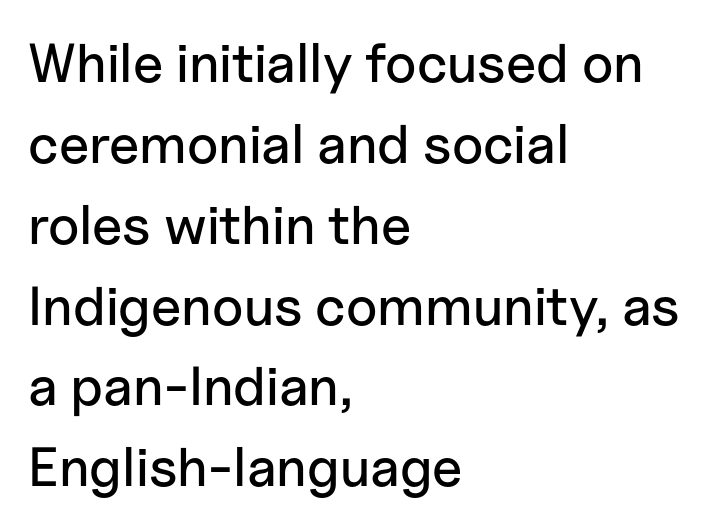
Q: Is the text italic (slanted)? A: No, it is upright.
Q: Is the typeface a serif or a sans-serif typeface? A: Sans-serif.
Q: Is the text underlined? A: No.
Q: How is the paragraph aligned? A: Left-aligned.
Q: Is the spacing between letters normal or unusually wide? A: Normal.
Q: Is the spacing between lines tight, normal or loose? A: Normal.
Q: Width (condensed, normal, or wide)? A: Normal.
Q: Stroke contrast? A: Low.
Q: x-height? A: Medium.
Q: Monospaced? A: No.
